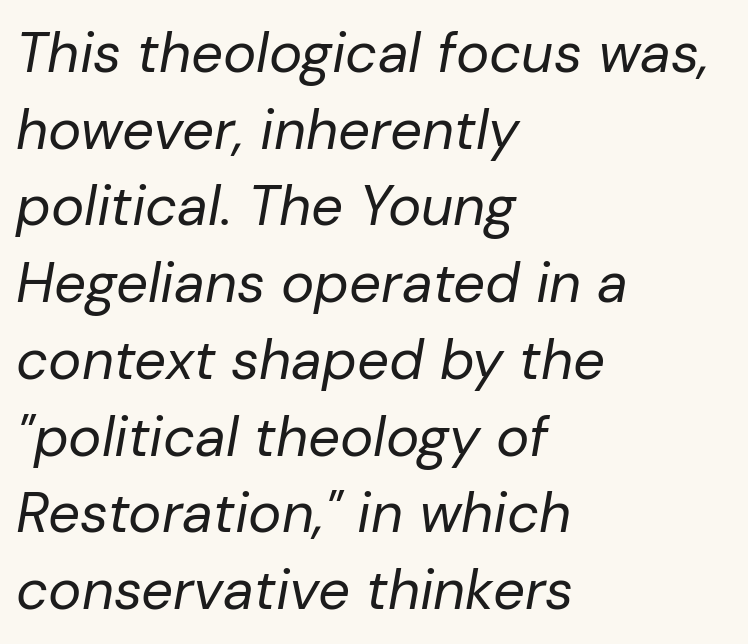
Compared with typical body copy, the letter spacing here is the same. Varying glyph widths throughout — classic text-font behaviour. There's an unmistakable incline to the writing here. The typesetting does not lean heavy: it is not bold. The passage shown is not underscored anywhere. Vertical spacing — default.
